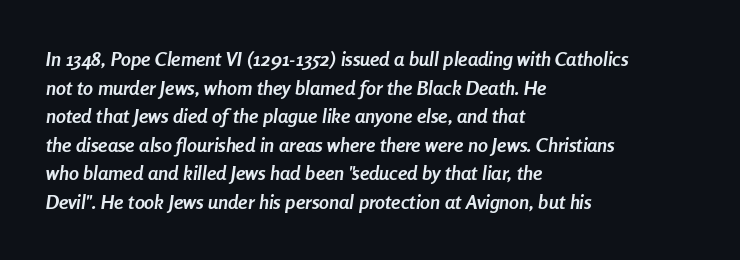
The image shows 20 px bold type, italic (leaning right); set left-aligned, normal line spacing (1.43x), normal letter spacing, not underlined.
